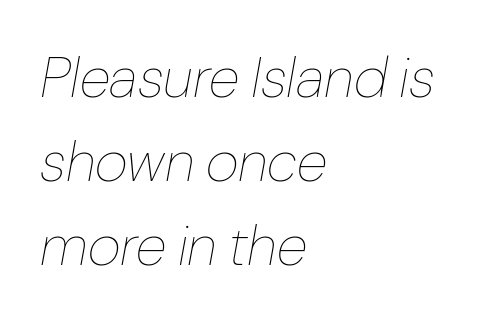
Q: Is the text bold? A: No.
Q: Is the text italic (slanted)? A: Yes, it leans right by about 10 degrees.
Q: Is the text underlined? A: No.
Q: How is the paragraph aligned? A: Left-aligned.
Q: Is the spacing between letters normal or unusually wide? A: Normal.
Q: Is the spacing between lines tight, normal or loose? A: Normal.
Q: Width (condensed, normal, or wide)? A: Normal.
Q: Stroke contrast? A: Low.
Q: x-height? A: Medium.
Q: Monospaced? A: No.
